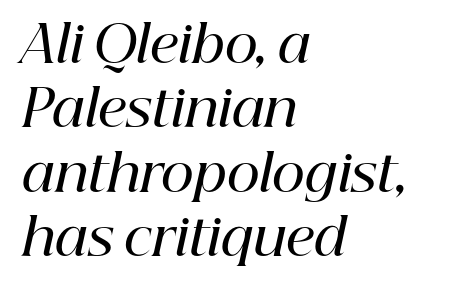
Q: Is the text bold? A: Semi-bold.
Q: Is the text italic (slanted)? A: Yes, it leans right by about 12 degrees.
Q: Is the typeface a serif or a sans-serif typeface? A: Serif.
Q: Is the text underlined? A: No.
Q: How is the paragraph aligned? A: Left-aligned.
Q: Is the spacing between letters normal or unusually wide? A: Normal.
Q: Is the spacing between lines tight, normal or loose? A: Normal.
Q: Width (condensed, normal, or wide)? A: Normal.
Q: Stroke contrast? A: High.
Q: x-height? A: Medium.
Q: Monospaced? A: No.
